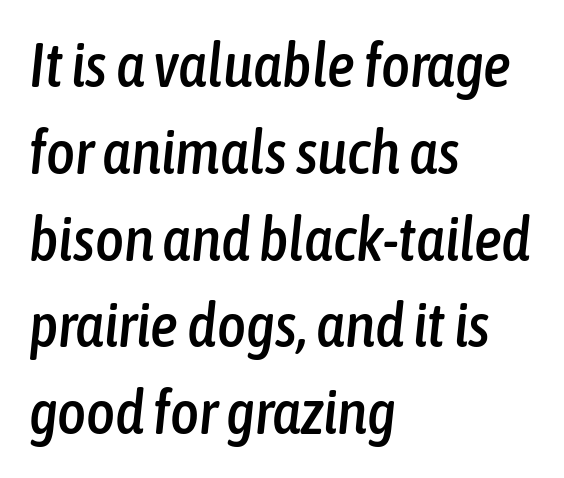
Q: Is the text italic (slanted)? A: Yes, it leans right by about 6 degrees.
Q: Is the text underlined? A: No.
Q: How is the paragraph aligned? A: Left-aligned.
Q: Is the spacing between letters normal or unusually wide? A: Normal.
Q: Is the spacing between lines tight, normal or loose? A: Normal.
Q: Width (condensed, normal, or wide)? A: Condensed.
Q: Stroke contrast? A: Low.
Q: x-height? A: Medium.
Q: Monospaced? A: No.
